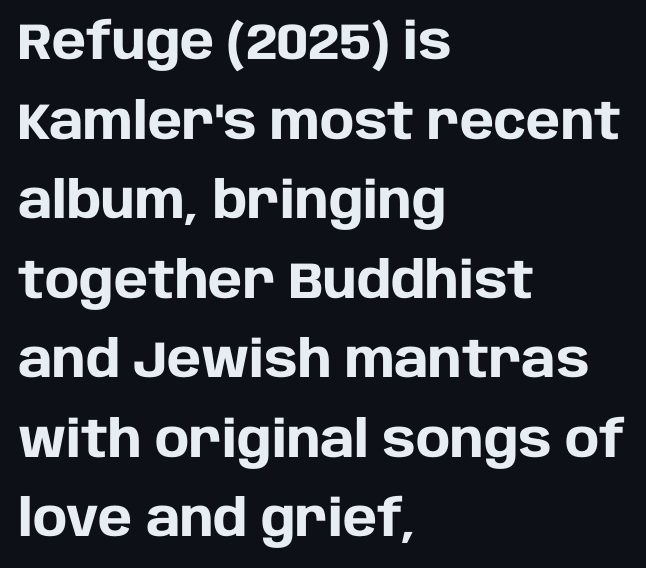
{"serif": "no", "italic": "no", "bold": "yes", "weight": "heavy", "width": "normal", "stroke_contrast": "low", "x_height": "large", "monospaced": "no", "underline": "no", "align": "left", "line_spacing": "normal", "line_spacing_ratio": 1.56, "letter_spacing": "normal", "letter_spacing_em": 0.0, "glyph_px": 51}
